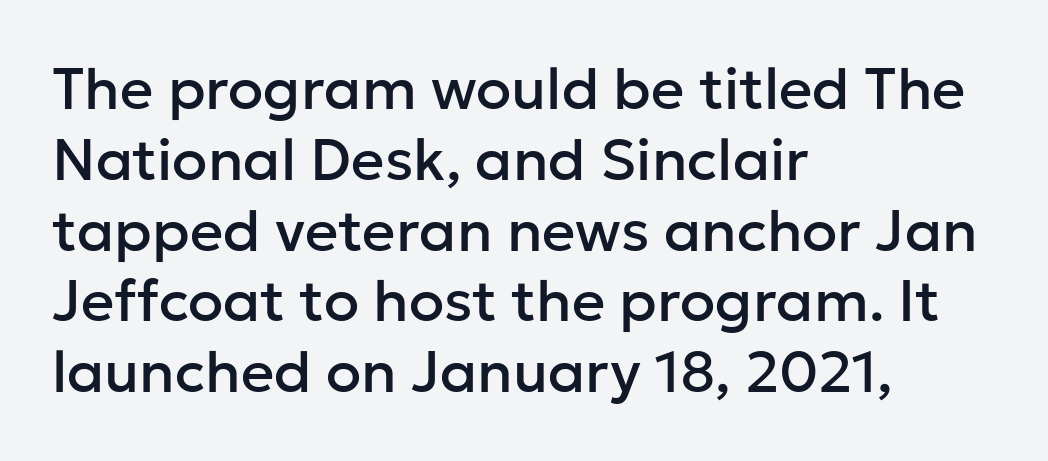
{"serif": "no", "italic": "no", "width": "normal", "stroke_contrast": "low", "x_height": "medium", "monospaced": "no", "underline": "no", "align": "left", "line_spacing_ratio": 1.22, "letter_spacing": "normal", "letter_spacing_em": 0.0, "glyph_px": 58}
